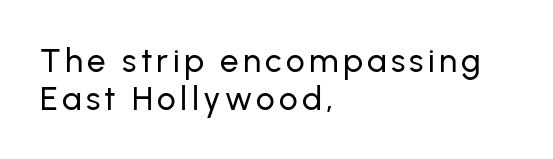
Q: Is the text italic (slanted)? A: No, it is upright.
Q: Is the typeface a serif or a sans-serif typeface? A: Sans-serif.
Q: Is the text underlined? A: No.
Q: How is the paragraph aligned? A: Left-aligned.
Q: Is the spacing between lines tight, normal or loose? A: Tight.
Q: Width (condensed, normal, or wide)? A: Normal.
Q: Stroke contrast? A: Low.
Q: x-height? A: Medium.
Q: Monospaced? A: No.
